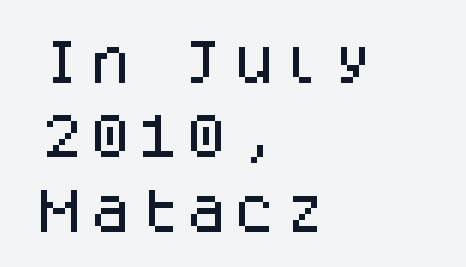
The image shows 48 px sans-serif type, upright, monospaced; set left-aligned, normal line spacing (1.55x), normal letter spacing, not underlined; low stroke contrast and a large x-height.
